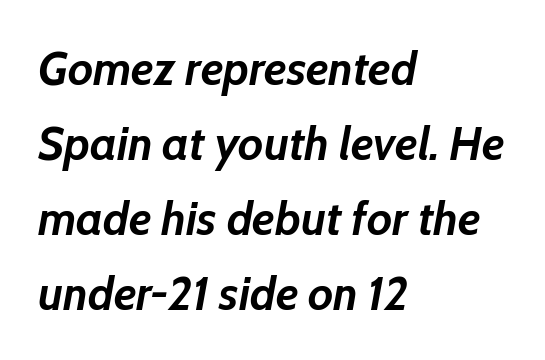
The image shows 48 px semibold type, italic (leaning right); set left-aligned, normal line spacing (1.56x), normal letter spacing, not underlined; low stroke contrast and a medium x-height.
